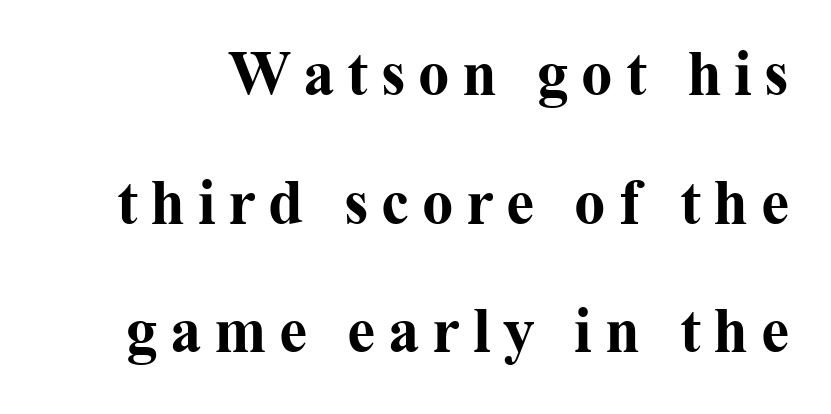
This is the regular roman posture of the typeface. Anything drawn beneath the words? Only blank space. Widely set lines give the paragraph a tall, airy silhouette. Do the characters align in a grid? No, the font is proportional.
